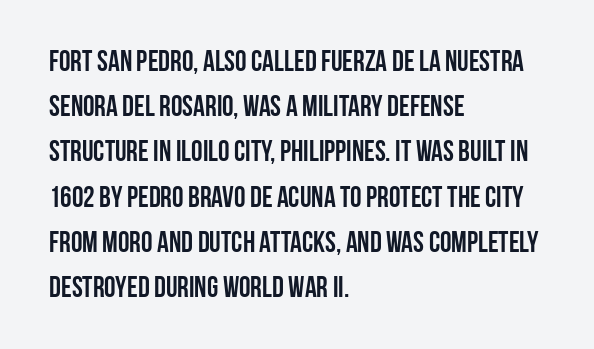
Bold? Absolutely — the strokes are thick and heavy. Examine the stroke ends and you'll find no serifs. Every character sits straight up, as roman type does. Notice how descenders clear the ascenders below comfortably — that's standard leading.
